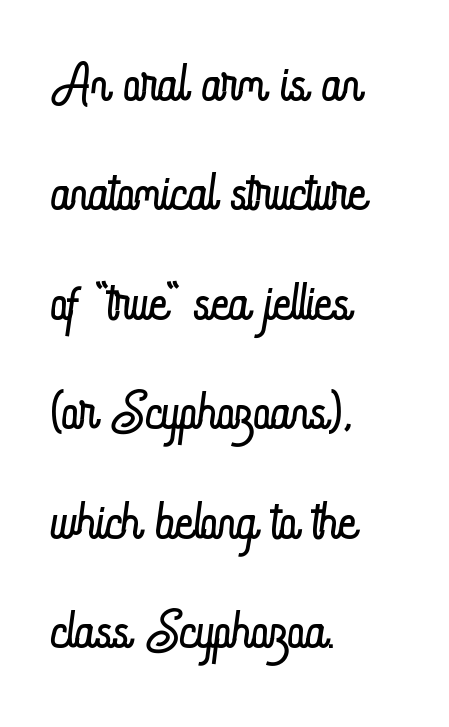
The image shows 76 px light, condensed type; set left-aligned, normal line spacing (1.44x), normal letter spacing, not underlined; low stroke contrast and a small x-height.
